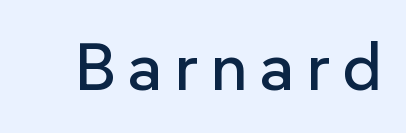
{"serif": "no", "italic": "no", "width": "normal", "stroke_contrast": "low", "x_height": "medium", "monospaced": "no", "underline": "no", "glyph_px": 67}
